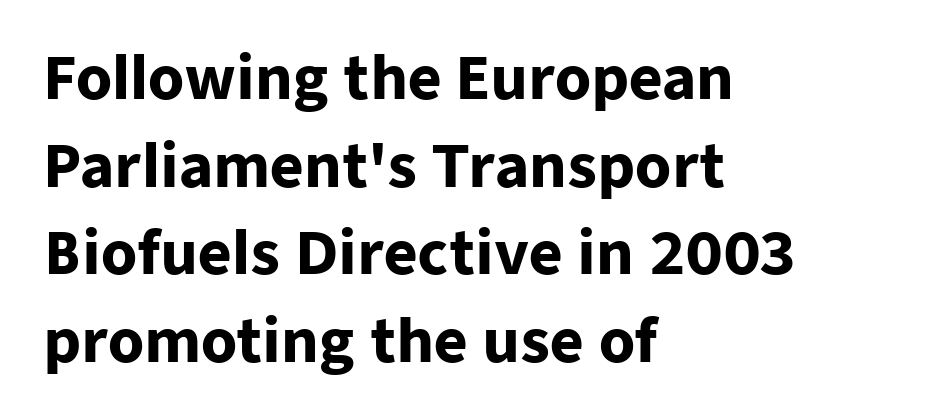
The image shows 58 px heavy sans-serif type, upright; set left-aligned, normal line spacing (1.51x), normal letter spacing, not underlined; low stroke contrast and a medium x-height.
